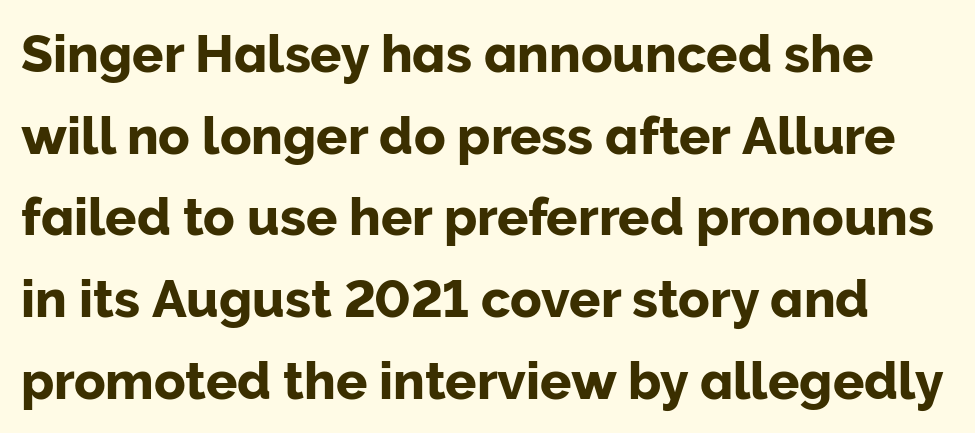
These lines keep a tight, regular rhythm from letter to letter. Has an underline been added? It has not. Note: no serifs on the glyphs. Style check: upright. The line-height multiplier appears to be the usual default.
